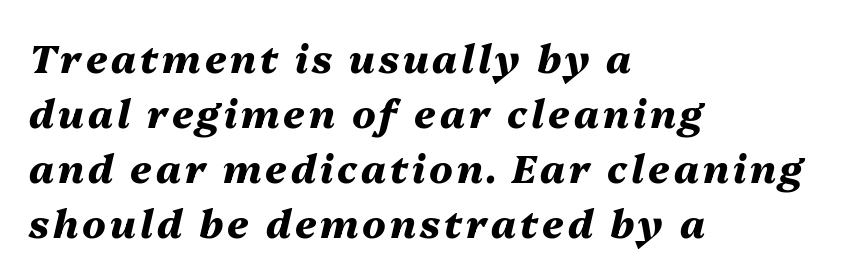
{"italic": "yes", "lean": "right", "slant_degrees": 13, "bold": "yes", "weight": "heavy", "width": "normal", "stroke_contrast": "medium", "x_height": "medium", "monospaced": "no", "underline": "no", "align": "left", "line_spacing": "normal", "line_spacing_ratio": 1.41, "glyph_px": 39}
